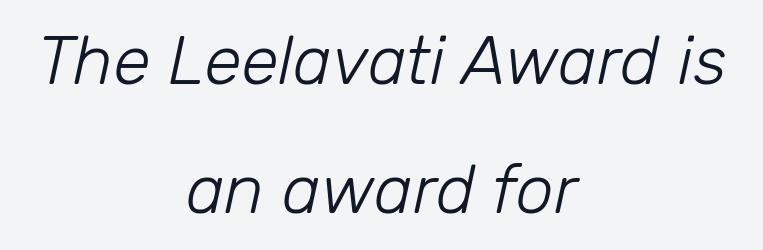
Notice how the stems are inclined rather than vertical — that's the hallmark of italics. The rag falls on both sides of this text block equally. Lines of text with bare space underneath. A light-to-regular cut is what we see here. Each word holds together tightly as a unit, with standard inter-letter gaps. Looks like regular typesetting: each glyph gets only the width it needs.
